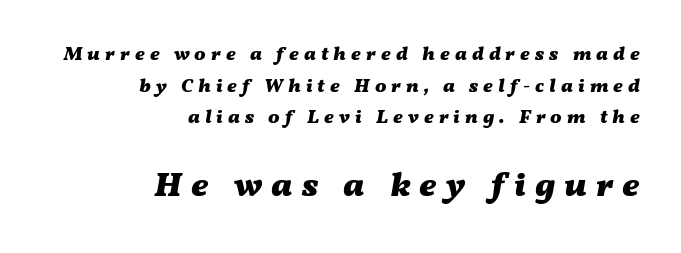
{"italic": "yes", "lean": "right", "slant_degrees": 11, "bold": "yes", "weight": "heavy", "width": "wide", "stroke_contrast": "medium", "x_height": "medium", "monospaced": "no", "underline": "no", "align": "right", "line_spacing": "normal", "line_spacing_ratio": 1.67, "letter_spacing": "wide", "letter_spacing_em": 0.27, "larger_block": "second", "size_ratio": 1.79, "glyph_px": 34}
